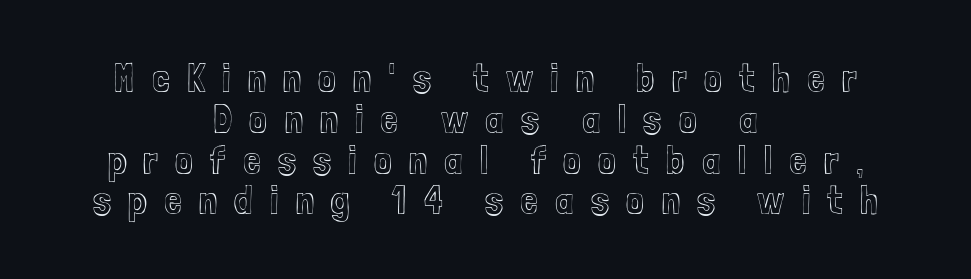
Q: Is the text italic (slanted)? A: No, it is upright.
Q: Is the text underlined? A: No.
Q: How is the paragraph aligned? A: Centered.
Q: Is the spacing between letters normal or unusually wide? A: Unusually wide.
Q: Is the spacing between lines tight, normal or loose? A: Tight.
Q: Width (condensed, normal, or wide)? A: Condensed.
Q: x-height? A: Medium.
Q: Monospaced? A: No.
